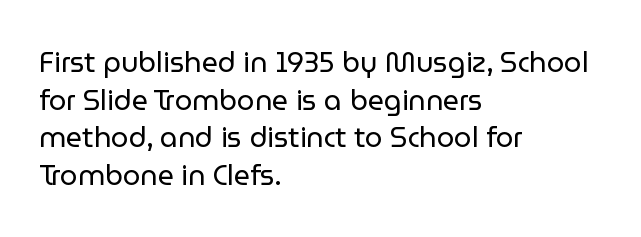
Q: Is the text bold? A: No.
Q: Is the text italic (slanted)? A: No, it is upright.
Q: Is the typeface a serif or a sans-serif typeface? A: Sans-serif.
Q: Is the text underlined? A: No.
Q: How is the paragraph aligned? A: Left-aligned.
Q: Is the spacing between letters normal or unusually wide? A: Normal.
Q: Is the spacing between lines tight, normal or loose? A: Normal.
Q: Width (condensed, normal, or wide)? A: Normal.
Q: Stroke contrast? A: Low.
Q: x-height? A: Medium.
Q: Monospaced? A: No.
